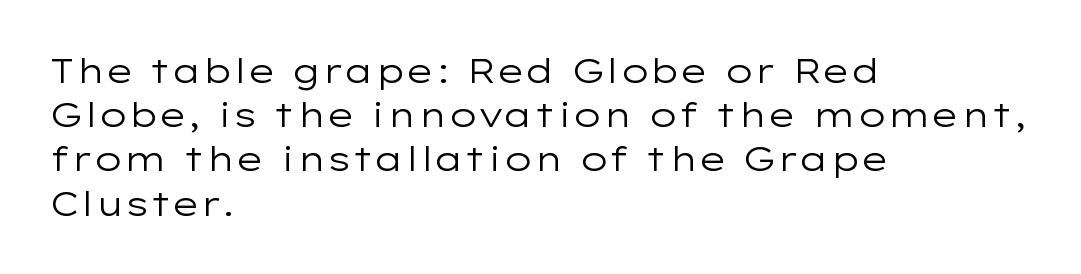
Q: Is the text bold? A: No.
Q: Is the text italic (slanted)? A: No, it is upright.
Q: Is the typeface a serif or a sans-serif typeface? A: Sans-serif.
Q: Is the text underlined? A: No.
Q: How is the paragraph aligned? A: Left-aligned.
Q: Is the spacing between letters normal or unusually wide? A: Normal.
Q: Is the spacing between lines tight, normal or loose? A: Normal.
Q: Width (condensed, normal, or wide)? A: Wide.
Q: Stroke contrast? A: Low.
Q: x-height? A: Medium.
Q: Monospaced? A: No.
